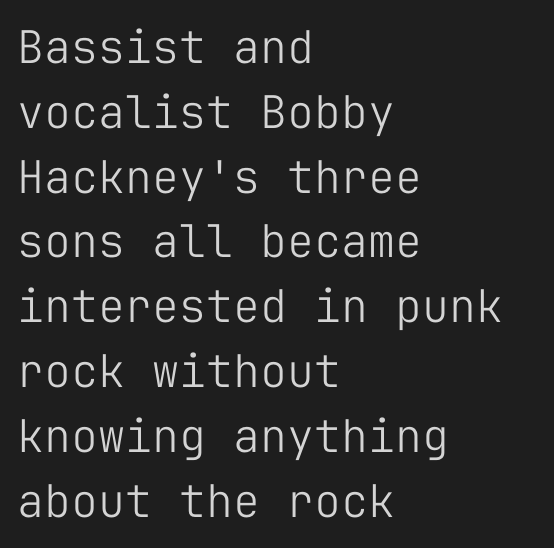
The lines sit at an ordinary, default distance from one another. Nothing sits at the stroke ends, so this counts as sans-serif. No heavy texture on the line: the type isn't bold. The face used here is monospaced, like something from a code editor. Just letters on the line, the space beneath them empty.
